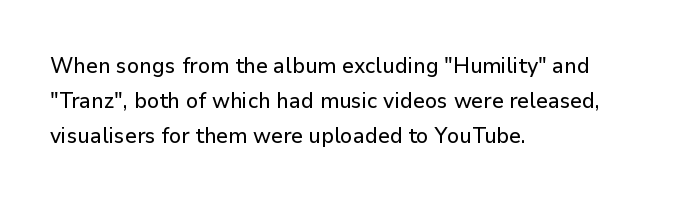
The vertical gap from one line to the next is medium. In terms of posture, this sample is upright. The ragged edge is on the right, which tells us the setting is flush left. Look at the tracking — it's just the regular setting, nothing added. Only glyphs here, with clear space below each row.
